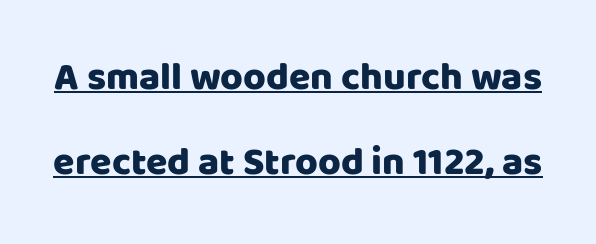
Proportional: the letters do not fall into vertical columns. The passage shown is typeset with a sans-serif family. A rule runs beneath these lines of type. The gaps between neighbouring characters are ordinary and unremarkable. This sample trades compactness for vertical openness between lines. Upright lettering throughout.
